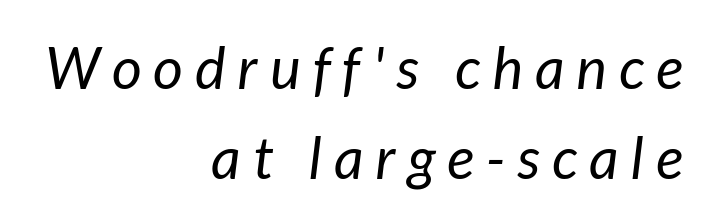
The image shows 58 px regular-weight type, italic (leaning right); set right-aligned, normal line spacing (1.56x), unusually wide letter spacing (+0.21 em), not underlined; low stroke contrast and a medium x-height.
